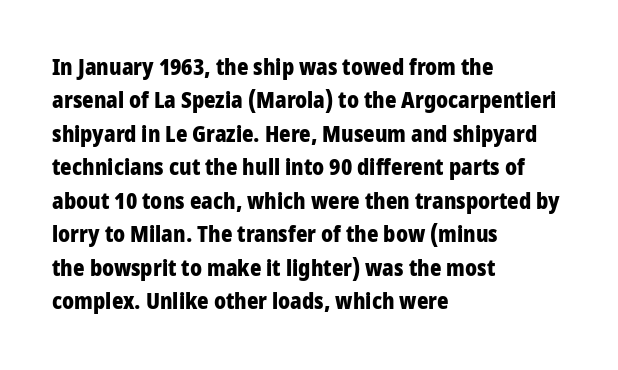
The strip under each line holds only bare page. Between one letter and the next there's only the usual sliver of space. Is there any slant? The stems are plumb. Plenty of ink on the page — the face is bold. Leading matches the norm, producing a regular column.
